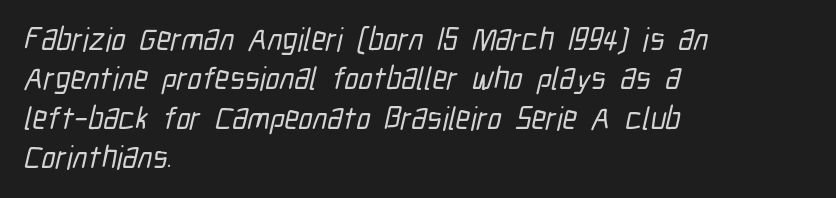
Inter-character spacing is left at the font's built-in metrics. Any mark beneath the type? The region is blank. Stroke terminals: plain, sans-serif. Caption: multi-line text, flush left, ragged right. Think of a printed novel: that variable character pitch is what you see here.
